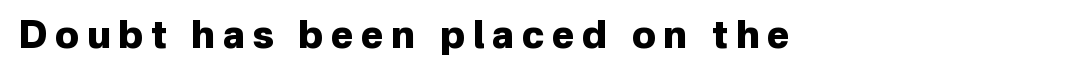
{"serif": "no", "italic": "no", "bold": "yes", "weight": "heavy", "width": "normal", "stroke_contrast": "low", "x_height": "medium", "monospaced": "no", "underline": "no", "align": "left", "letter_spacing": "wide", "letter_spacing_em": 0.2, "glyph_px": 38}
